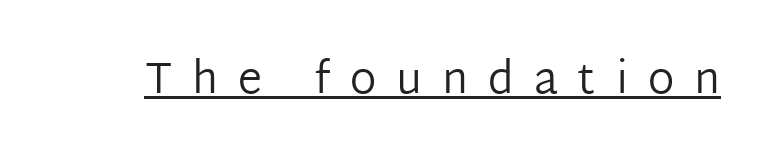
The image shows 44 px regular-weight sans-serif type, upright; set unusually wide letter spacing (+0.45 em), underlined; low stroke contrast and a medium x-height.
